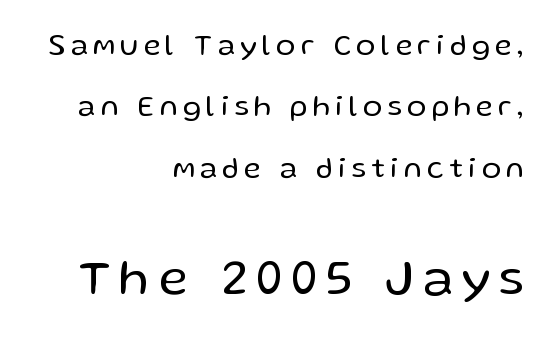
{"serif": "no", "italic": "no", "bold": "no", "weight": "regular", "width": "normal", "stroke_contrast": "low", "x_height": "medium", "monospaced": "no", "underline": "no", "align": "right", "line_spacing": "loose", "line_spacing_ratio": 2.12, "larger_block": "second", "size_ratio": 1.76, "glyph_px": 51}
